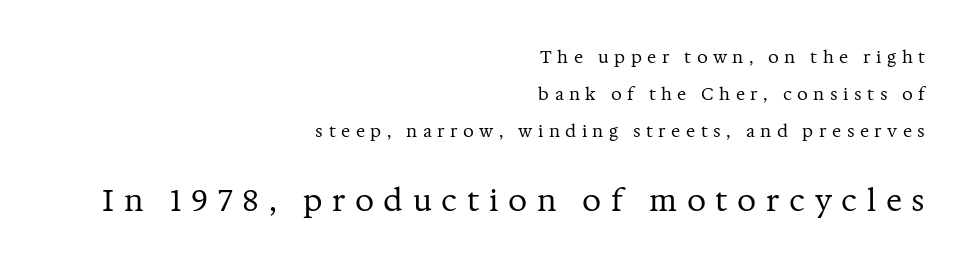
{"serif": "yes", "italic": "no", "bold": "no", "weight": "regular", "width": "normal", "stroke_contrast": "medium", "x_height": "medium", "monospaced": "no", "underline": "no", "align": "right", "line_spacing": "loose", "line_spacing_ratio": 2.17, "letter_spacing": "wide", "letter_spacing_em": 0.32, "larger_block": "second", "size_ratio": 1.76, "glyph_px": 30}
